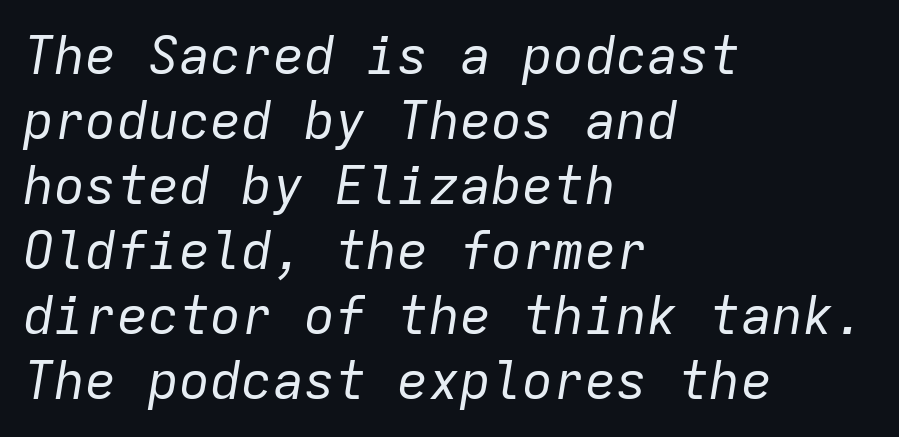
Q: Is the text bold? A: No.
Q: Is the text italic (slanted)? A: Yes, it leans right by about 9 degrees.
Q: Is the text underlined? A: No.
Q: How is the paragraph aligned? A: Left-aligned.
Q: Is the spacing between letters normal or unusually wide? A: Normal.
Q: Is the spacing between lines tight, normal or loose? A: Normal.
Q: Width (condensed, normal, or wide)? A: Normal.
Q: Stroke contrast? A: Low.
Q: x-height? A: Medium.
Q: Monospaced? A: Yes.
